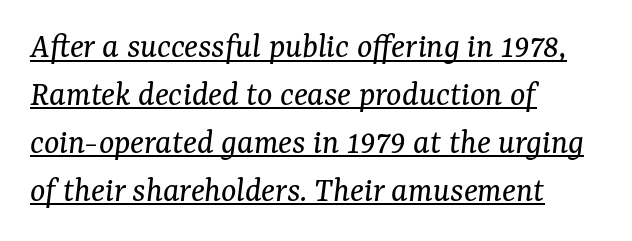
The image shows 36 px regular-weight serif type, italic (leaning right); set left-aligned, normal line spacing (1.33x), normal letter spacing, underlined; medium stroke contrast and a medium x-height.
